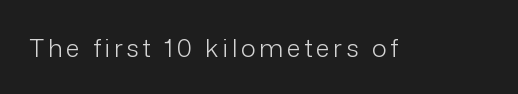
Q: Is the text bold? A: No.
Q: Is the text italic (slanted)? A: No, it is upright.
Q: Is the text underlined? A: No.
